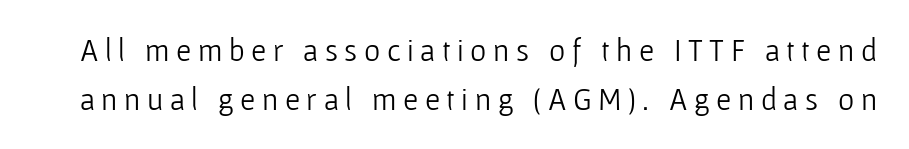
{"serif": "no", "italic": "no", "bold": "no", "weight": "light", "width": "normal", "stroke_contrast": "low", "x_height": "medium", "monospaced": "no", "underline": "no", "line_spacing": "normal", "line_spacing_ratio": 1.57, "letter_spacing": "wide", "letter_spacing_em": 0.21, "glyph_px": 31}
